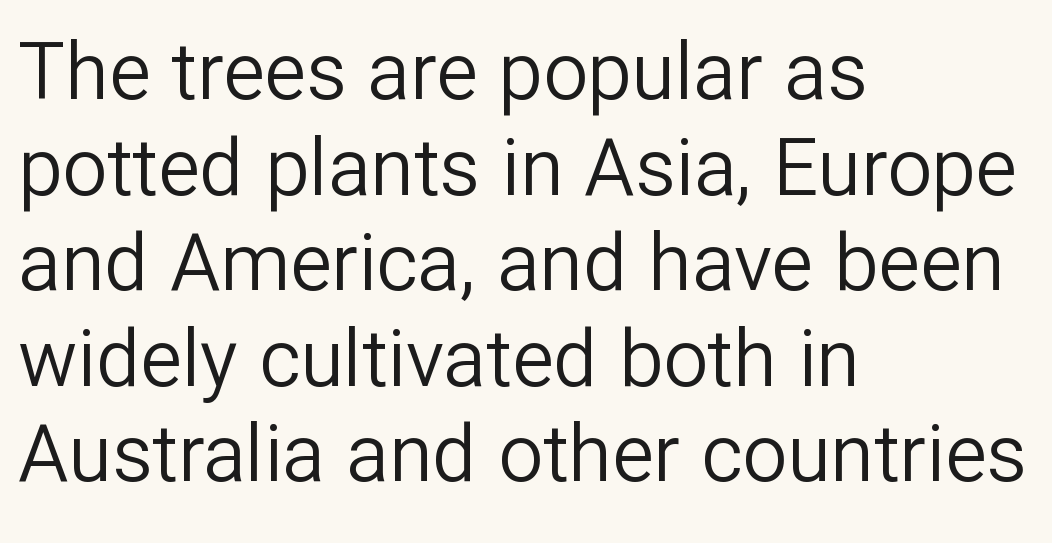
The image shows 79 px regular-weight sans-serif type, upright; set left-aligned, line spacing 1.21x, normal letter spacing, not underlined; low stroke contrast and a medium x-height.
